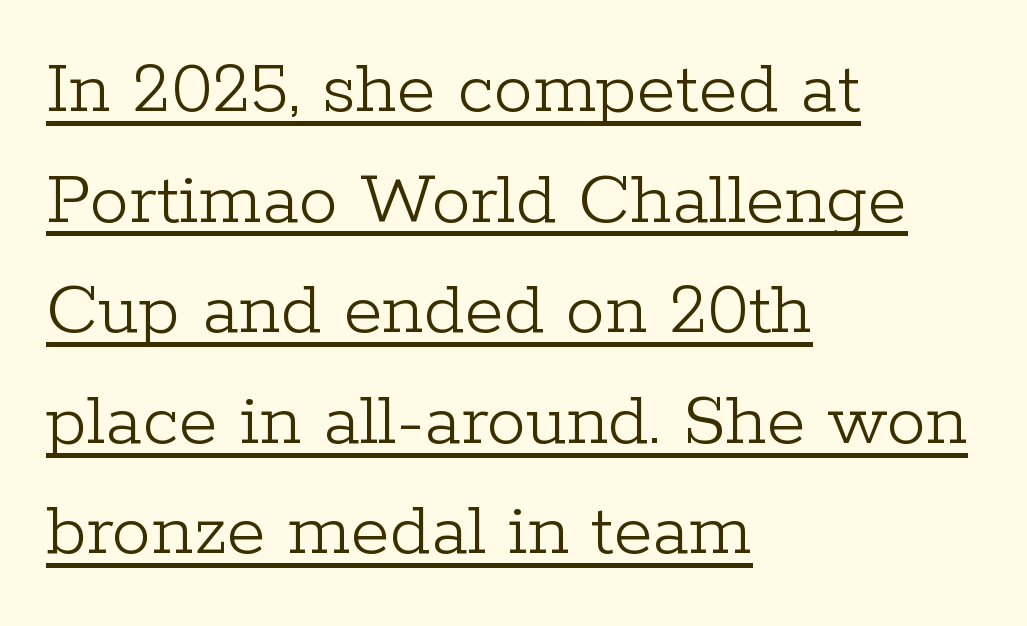
{"serif": "yes", "italic": "no", "bold": "no", "weight": "light", "width": "normal", "stroke_contrast": "low", "x_height": "medium", "monospaced": "no", "underline": "yes", "align": "left", "line_spacing": "normal", "line_spacing_ratio": 1.4, "letter_spacing": "normal", "letter_spacing_em": 0.0, "glyph_px": 79}
